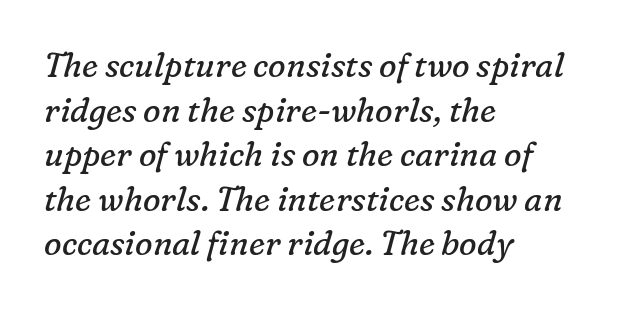
The image shows 33 px regular-weight serif type, italic (leaning right); set left-aligned, normal line spacing (1.35x), normal letter spacing, not underlined; low stroke contrast and a medium x-height.
